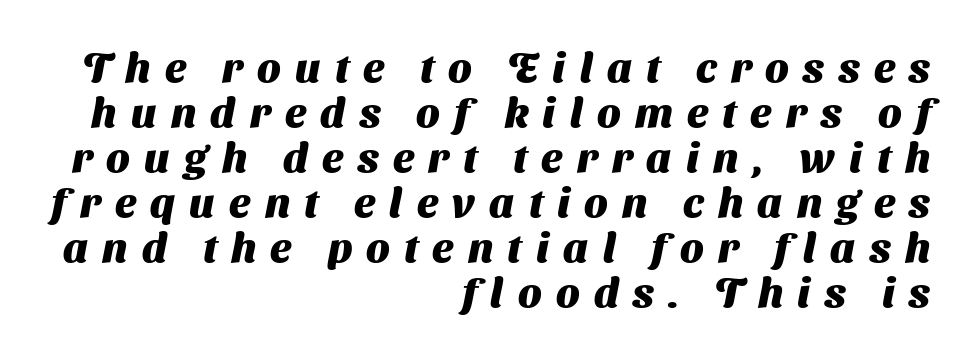
These lines have a slow, spaced-out rhythm from letter to letter. Observe the absence of serifs on each vertical stroke in this sample. Varying glyph widths throughout — classic text-font behaviour. Bare-footed words on every line.
